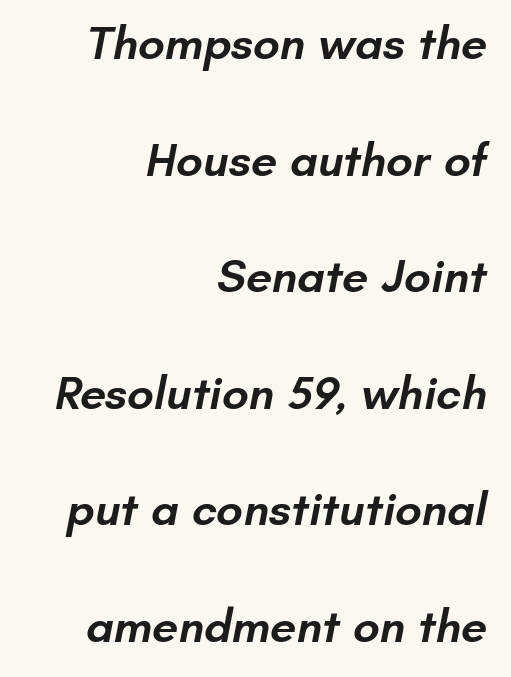
{"serif": "no", "bold": "semi", "weight": "semibold", "width": "normal", "stroke_contrast": "low", "x_height": "small", "monospaced": "no", "underline": "no", "align": "right", "line_spacing": "loose", "line_spacing_ratio": 2.48, "letter_spacing": "normal", "letter_spacing_em": 0.0, "glyph_px": 47}
